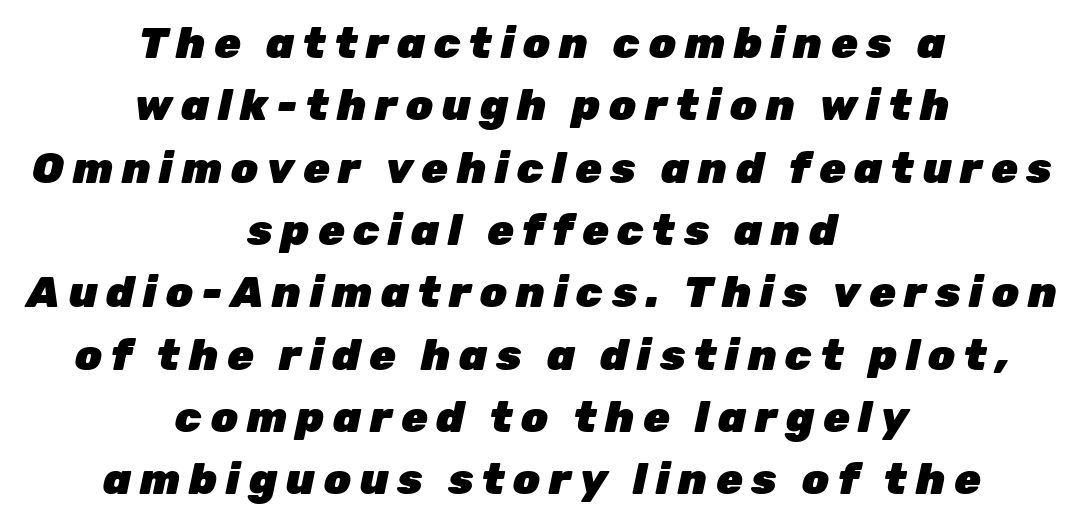
The image shows 43 px heavy type, italic (leaning right); set centered, normal line spacing (1.45x), unusually wide letter spacing (+0.2 em), not underlined; low stroke contrast and a medium x-height.
